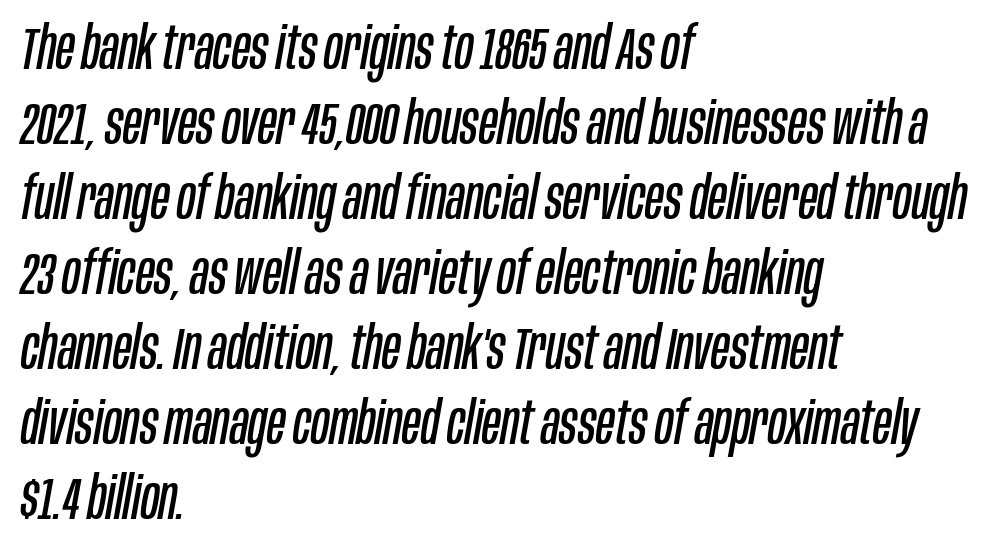
The paragraph has a hard left edge and a soft right edge. This sample keeps an unexceptional amount of space between lines. The letters advance in unequal steps, a hallmark of proportional type. This sample uses an oblique cut, with every glyph tilted off the vertical.
